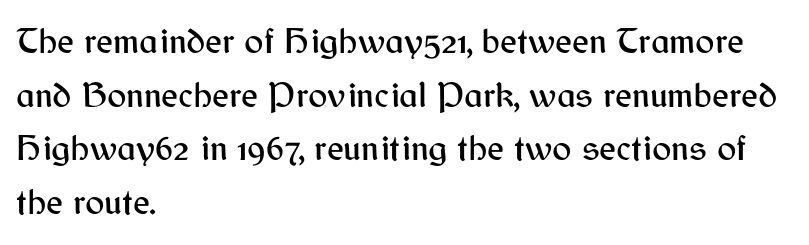
The typography opts for an upright posture over an oblique one. Leading matches the norm, producing a regular column. These lines keep a tight, regular rhythm from letter to letter. The text was rendered using a sans face with plain stroke endings.
